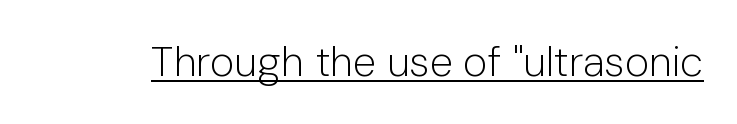
The image shows 42 px light sans-serif type, upright; set normal letter spacing, underlined; low stroke contrast and a medium x-height.
